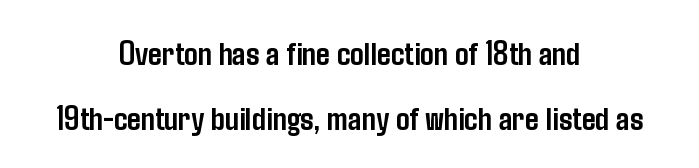
The image shows 34 px semibold, condensed sans-serif type, upright; set centered, loose line spacing (1.91x), normal letter spacing, not underlined; low stroke contrast and a medium x-height.
